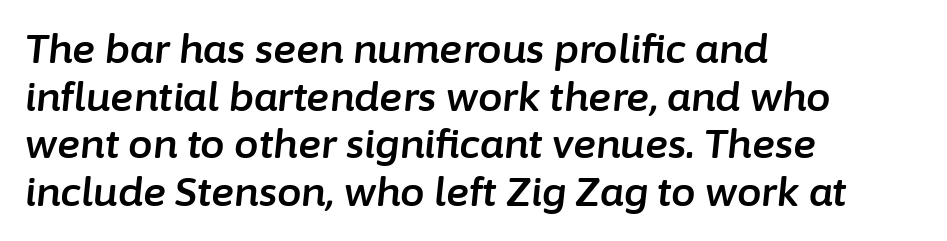
The image shows 39 px text type, italic (leaning right); set left-aligned, line spacing 1.22x, normal letter spacing, not underlined; low stroke contrast and a medium x-height.
